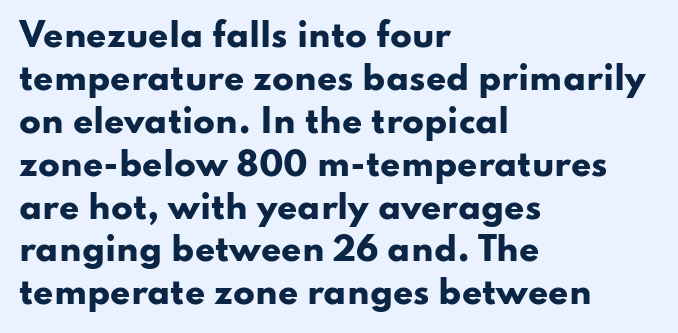
Weight: bold. Plain, unruled lines of type. These lines are set flush left with a ragged right edge. Whoever set this chose a conventional vertical rhythm.
